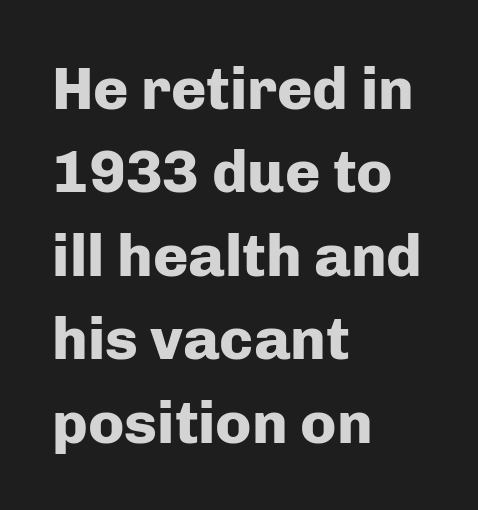
{"serif": "no", "italic": "no", "bold": "yes", "weight": "heavy", "width": "normal", "stroke_contrast": "low", "x_height": "medium", "monospaced": "no", "underline": "no", "align": "left", "line_spacing": "normal", "line_spacing_ratio": 1.39, "letter_spacing": "normal", "letter_spacing_em": 0.0, "glyph_px": 60}
